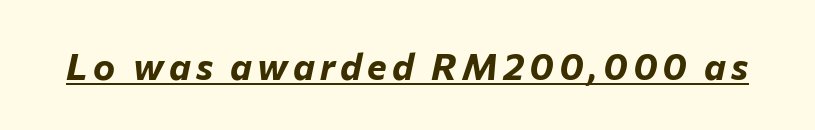
Q: Is the text bold? A: Yes.
Q: Is the text italic (slanted)? A: Yes, it leans right by about 12 degrees.
Q: Is the text underlined? A: Yes.
Q: Width (condensed, normal, or wide)? A: Normal.
Q: Stroke contrast? A: Low.
Q: x-height? A: Medium.
Q: Monospaced? A: No.
